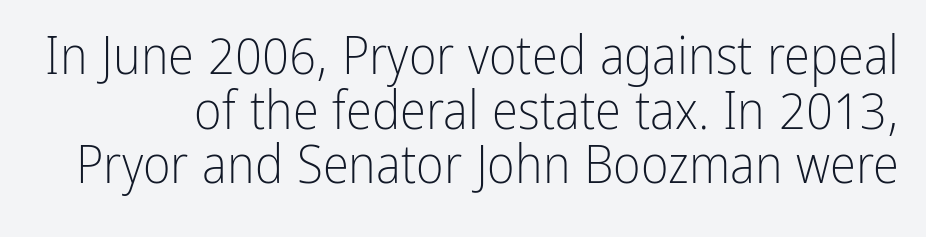
The image shows 53 px light, condensed sans-serif type, upright; set tight line spacing (1.03x), normal letter spacing, not underlined; low stroke contrast and a medium x-height.
